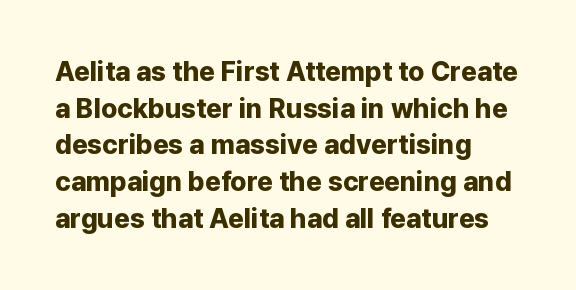
The image shows 27 px bold type, upright; set left-aligned, normal line spacing (1.36x), normal letter spacing, not underlined.
